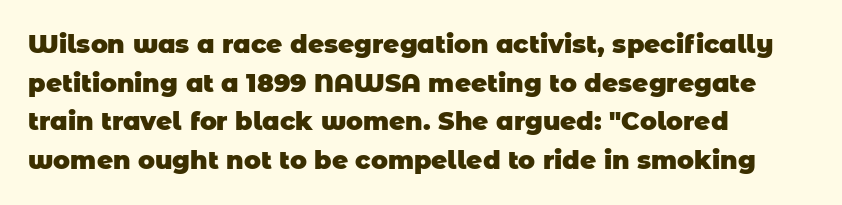
{"bold": "yes", "underline": "no", "align": "left", "line_spacing": "normal", "line_spacing_ratio": 1.55, "letter_spacing": "normal", "letter_spacing_em": 0.0, "glyph_px": 25}
